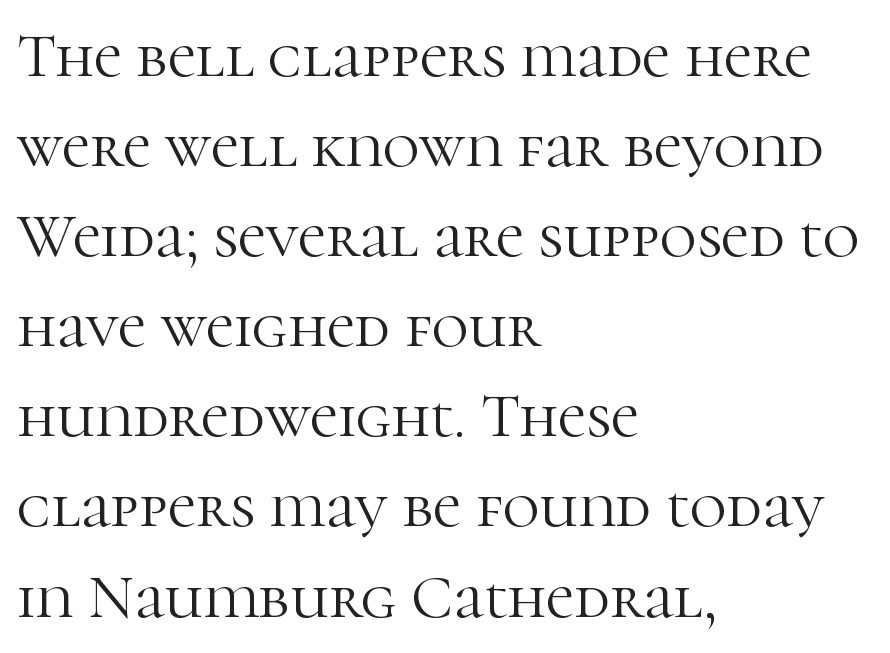
The image shows 63 px light serif type, upright; set left-aligned, normal line spacing (1.43x), normal letter spacing, not underlined; high stroke contrast and a medium x-height.
